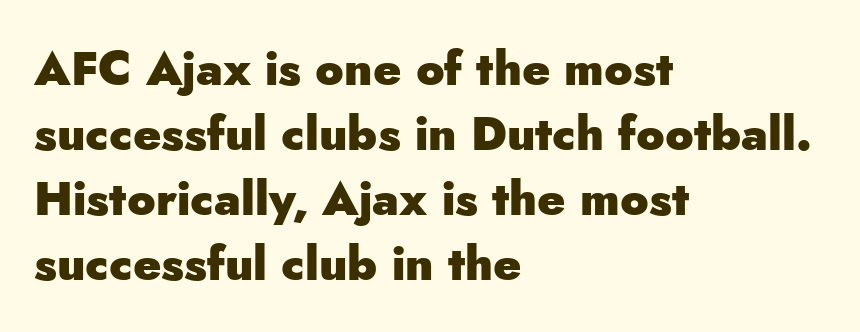
The image shows 47 px heavy sans-serif type, upright; set left-aligned, normal line spacing (1.38x), normal letter spacing, not underlined; low stroke contrast and a small x-height.
